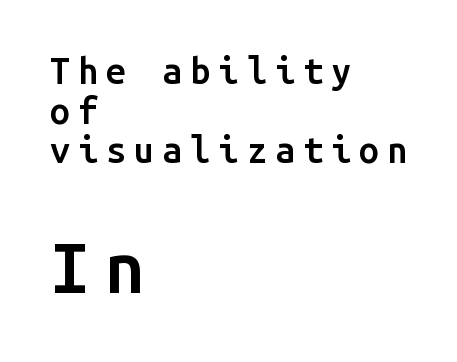
The image shows 71 px semibold sans-serif type, upright, monospaced; set left-aligned, tight line spacing (1.1x), unusually wide letter spacing (+0.22 em), not underlined; the second (bottom) block is 1.97x larger; low stroke contrast and a medium x-height.
